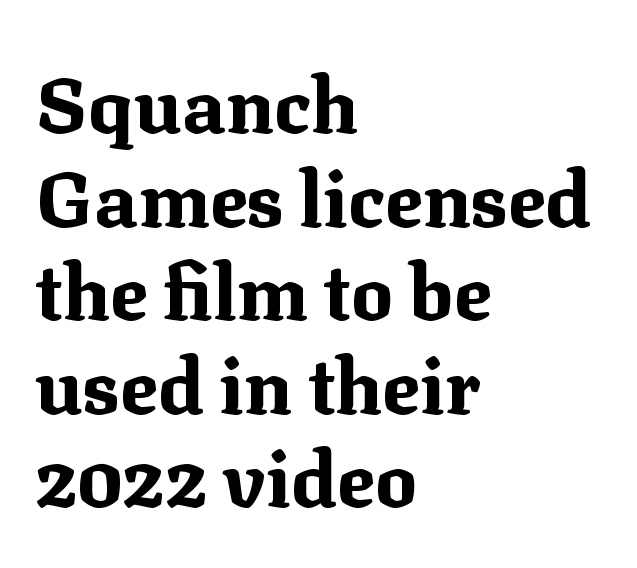
The image shows 78 px bold serif type, upright; set left-aligned, line spacing 1.2x, normal letter spacing, not underlined; medium stroke contrast and a medium x-height.
